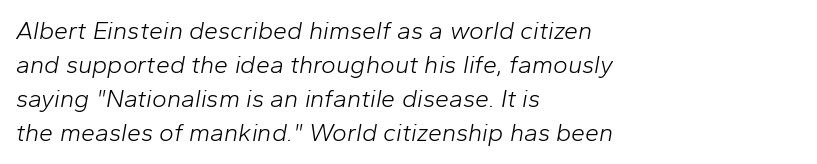
The image shows 25 px text type, italic (leaning right); set left-aligned, normal line spacing (1.36x), normal letter spacing, not underlined.
